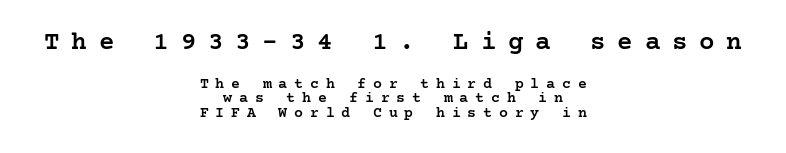
Q: Is the text bold? A: Semi-bold.
Q: Is the text italic (slanted)? A: No, it is upright.
Q: Is the text underlined? A: No.
Q: How is the paragraph aligned? A: Centered.
Q: Is the spacing between letters normal or unusually wide? A: Unusually wide.
Q: Is the spacing between lines tight, normal or loose? A: Tight.
Q: Which block of text is set in a larger size, the first (top) or the second (bottom)? A: The first (top) one.
